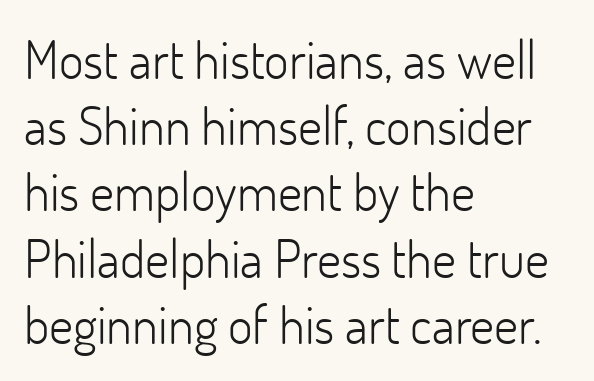
Q: Is the text bold? A: No.
Q: Is the text italic (slanted)? A: No, it is upright.
Q: Is the typeface a serif or a sans-serif typeface? A: Sans-serif.
Q: Is the text underlined? A: No.
Q: How is the paragraph aligned? A: Left-aligned.
Q: Is the spacing between letters normal or unusually wide? A: Normal.
Q: Is the spacing between lines tight, normal or loose? A: Normal.
Q: Width (condensed, normal, or wide)? A: Normal.
Q: Stroke contrast? A: Low.
Q: x-height? A: Small.
Q: Monospaced? A: No.
